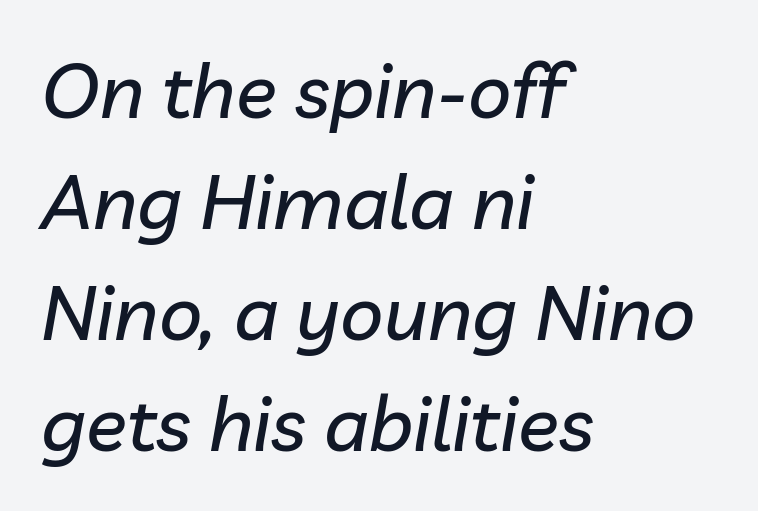
The image shows 76 px text type, italic (leaning right); set left-aligned, normal line spacing (1.46x), normal letter spacing, not underlined; low stroke contrast and a medium x-height.
